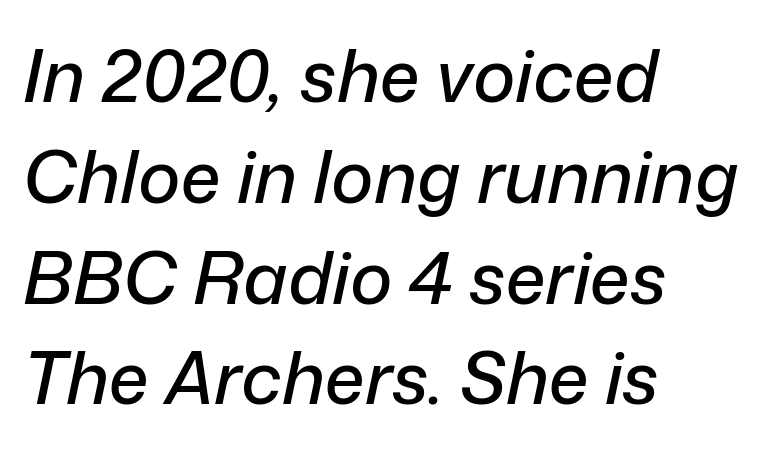
Q: Is the text italic (slanted)? A: Yes, it leans right by about 12 degrees.
Q: Is the text underlined? A: No.
Q: How is the paragraph aligned? A: Left-aligned.
Q: Is the spacing between letters normal or unusually wide? A: Normal.
Q: Is the spacing between lines tight, normal or loose? A: Normal.
Q: Width (condensed, normal, or wide)? A: Normal.
Q: Stroke contrast? A: Low.
Q: x-height? A: Medium.
Q: Monospaced? A: No.
